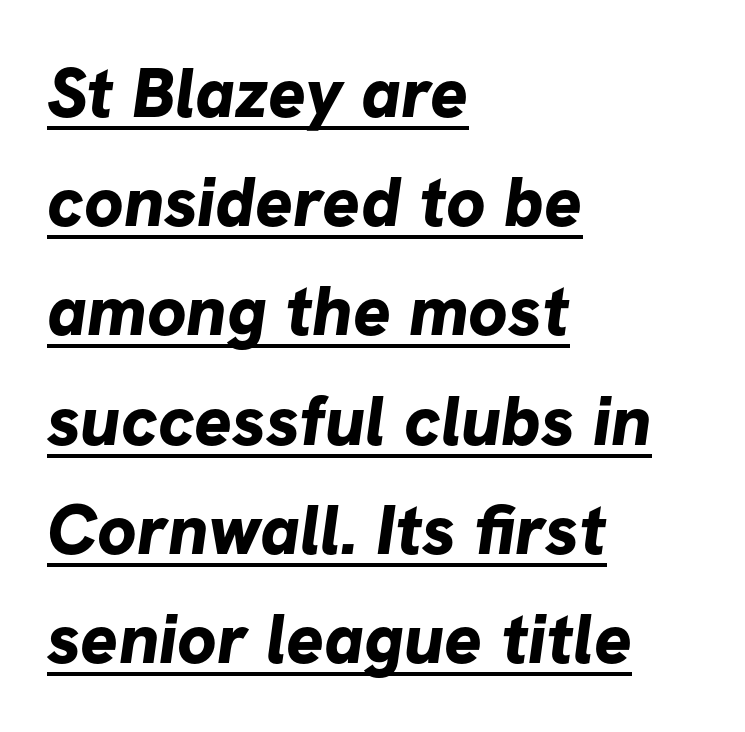
The line texture is even and compact thanks to regular tracking. Whoever set this chose a conventional vertical rhythm. No feet cap the strokes, marking this as sans-serif type. Varying glyph widths throughout — classic text-font behaviour. The glyphs are accompanied by a horizontal stroke just below them. The rendering anchors every line to the left-hand side.
